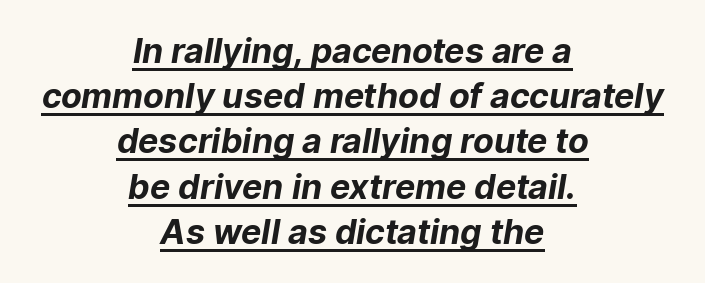
Q: Is the text bold? A: Yes.
Q: Is the typeface a serif or a sans-serif typeface? A: Sans-serif.
Q: Is the text underlined? A: Yes.
Q: How is the paragraph aligned? A: Centered.
Q: Is the spacing between letters normal or unusually wide? A: Normal.
Q: Is the spacing between lines tight, normal or loose? A: Normal.
Q: Width (condensed, normal, or wide)? A: Normal.
Q: Stroke contrast? A: Low.
Q: x-height? A: Medium.
Q: Monospaced? A: No.
